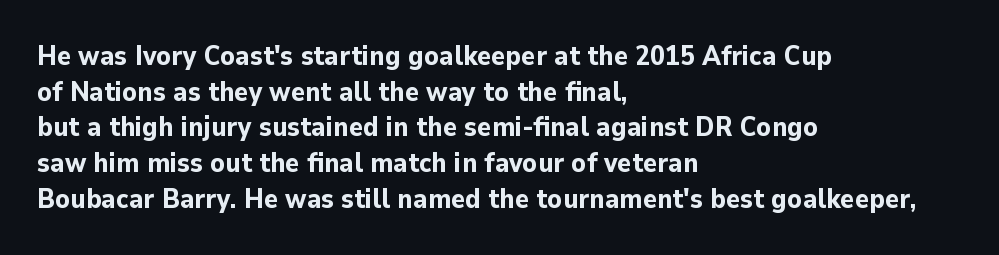
A typesetter would call this leading conventional body-copy spacing. Standard letterfit; no display-style spreading of the glyphs. The axis of the letterforms is exactly vertical. Typeset ragged right — the left edge is the straight one. Clear beneath every line of the passage. Each glyph is drawn with heavy, bold strokes.
